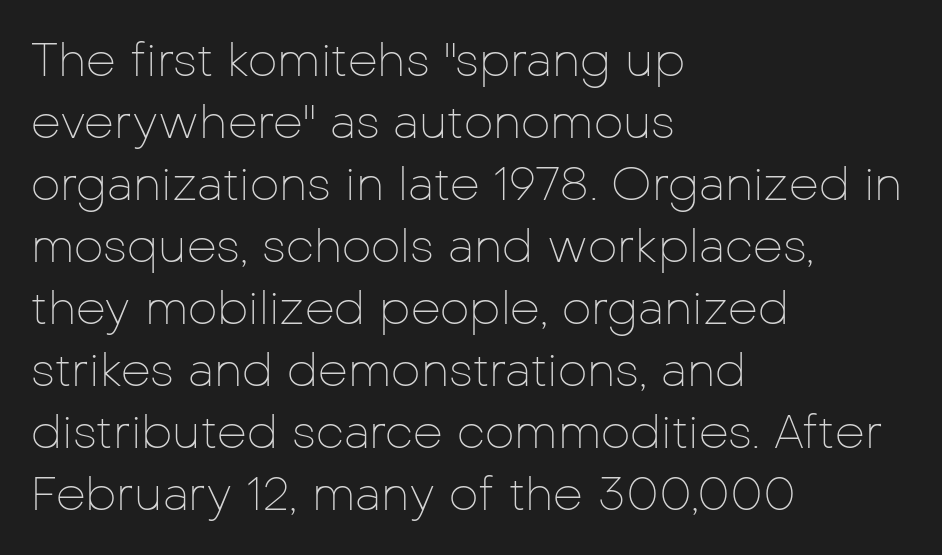
Q: Is the text bold? A: No.
Q: Is the text italic (slanted)? A: No, it is upright.
Q: Is the typeface a serif or a sans-serif typeface? A: Sans-serif.
Q: Is the text underlined? A: No.
Q: How is the paragraph aligned? A: Left-aligned.
Q: Is the spacing between letters normal or unusually wide? A: Normal.
Q: Is the spacing between lines tight, normal or loose? A: Normal.
Q: Width (condensed, normal, or wide)? A: Normal.
Q: Stroke contrast? A: Low.
Q: x-height? A: Medium.
Q: Monospaced? A: No.
